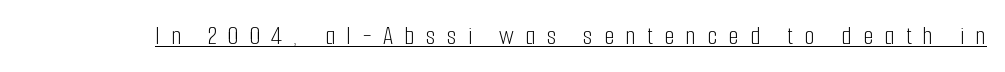
{"italic": "no", "bold": "no", "underline": "yes", "letter_spacing": "wide", "letter_spacing_em": 0.41, "glyph_px": 27}
